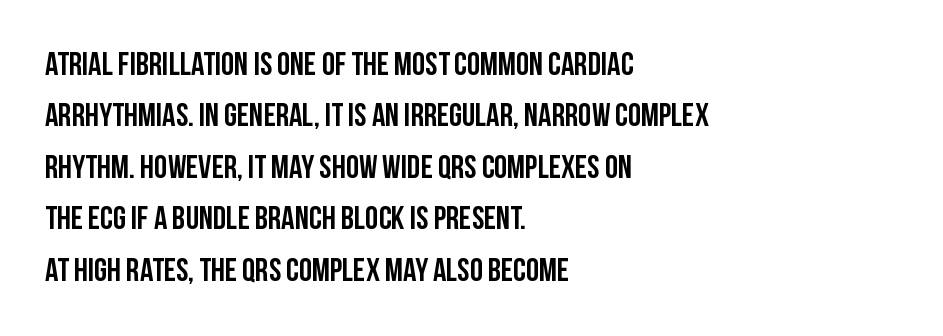
The image shows 33 px condensed sans-serif type, upright; set left-aligned, normal line spacing (1.56x), normal letter spacing, not underlined; low stroke contrast and a large x-height.
